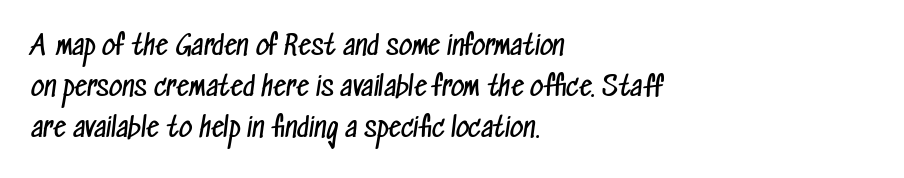
{"bold": "no", "underline": "no", "align": "left", "line_spacing": "normal", "line_spacing_ratio": 1.57, "letter_spacing": "normal", "letter_spacing_em": 0.0, "glyph_px": 26}
